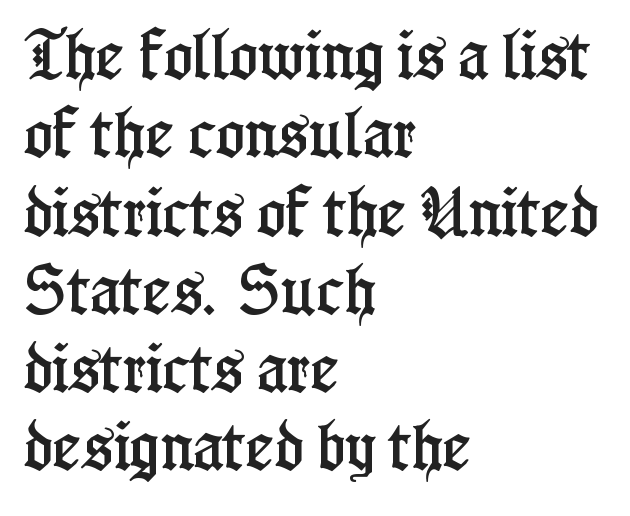
The image shows 54 px condensed serif type, upright; set left-aligned, normal line spacing (1.45x), normal letter spacing, not underlined; low stroke contrast and a medium x-height.
